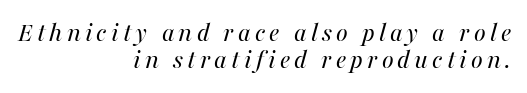
A typesetter would call this proportional, since set widths differ per character. The paragraph has a hard right edge and a soft left edge. Is there much room between lines? No — they nearly touch. These glyphs show unthickened strokes, regular width or finer. A clean baseline with only descenders dipping below it.
